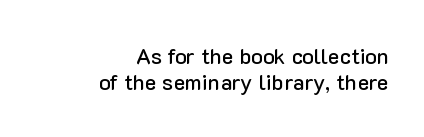
If you drew a line through each stem, it would be perfectly vertical. The specimen omits any rule beneath the text block's lines. You could call the tracking neutral — neither tight nor loose. A student would call this right alignment; a typographer would say flush right, rag left.
